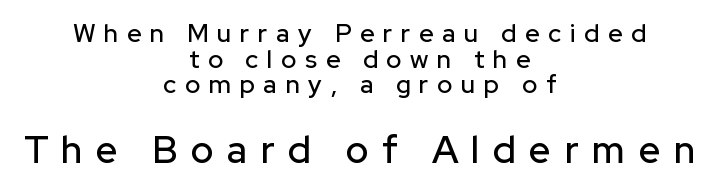
Q: Is the text italic (slanted)? A: No, it is upright.
Q: Is the typeface a serif or a sans-serif typeface? A: Sans-serif.
Q: Is the text underlined? A: No.
Q: How is the paragraph aligned? A: Centered.
Q: Is the spacing between letters normal or unusually wide? A: Unusually wide.
Q: Is the spacing between lines tight, normal or loose? A: Tight.
Q: Which block of text is set in a larger size, the first (top) or the second (bottom)? A: The second (bottom) one.
Q: Width (condensed, normal, or wide)? A: Normal.
Q: Stroke contrast? A: Low.
Q: x-height? A: Medium.
Q: Monospaced? A: No.
